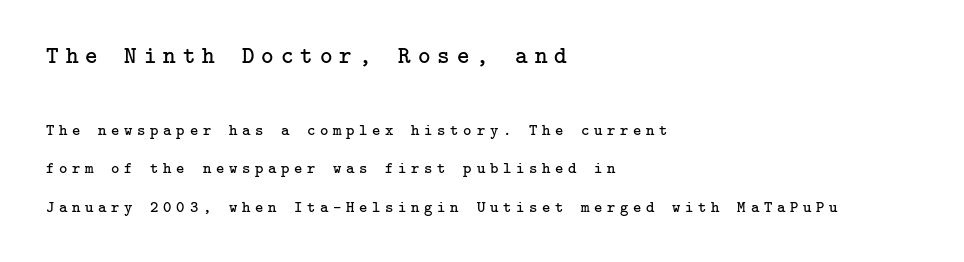
Beneath every word, the page is bare. The font's upright variant was chosen for this text. Substantial extra tracking has been applied to these lines. Notice how the passage keeps a crisp vertical edge on the left only.
